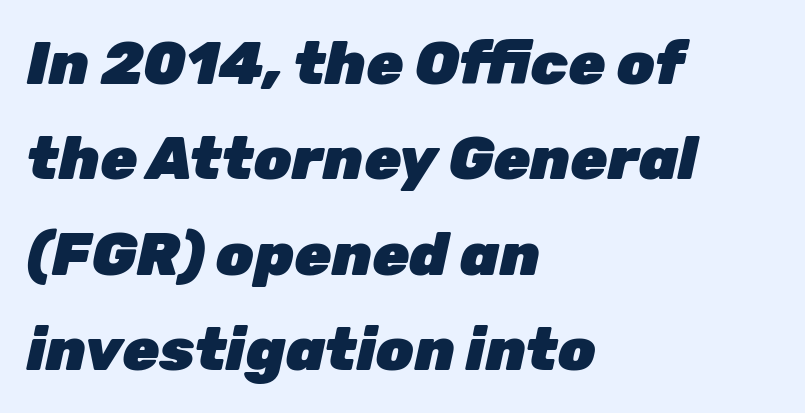
Q: Is the text bold? A: Yes.
Q: Is the text italic (slanted)? A: Yes, it leans right by about 12 degrees.
Q: Is the text underlined? A: No.
Q: How is the paragraph aligned? A: Left-aligned.
Q: Is the spacing between letters normal or unusually wide? A: Normal.
Q: Is the spacing between lines tight, normal or loose? A: Normal.
Q: Width (condensed, normal, or wide)? A: Normal.
Q: Stroke contrast? A: Low.
Q: x-height? A: Medium.
Q: Monospaced? A: No.
